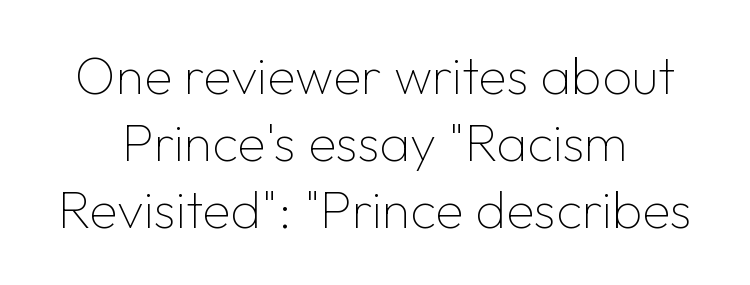
Q: Is the text bold? A: No.
Q: Is the text italic (slanted)? A: No, it is upright.
Q: Is the typeface a serif or a sans-serif typeface? A: Sans-serif.
Q: Is the text underlined? A: No.
Q: How is the paragraph aligned? A: Centered.
Q: Is the spacing between letters normal or unusually wide? A: Normal.
Q: Is the spacing between lines tight, normal or loose? A: Normal.
Q: Width (condensed, normal, or wide)? A: Normal.
Q: Stroke contrast? A: Low.
Q: x-height? A: Medium.
Q: Monospaced? A: No.
